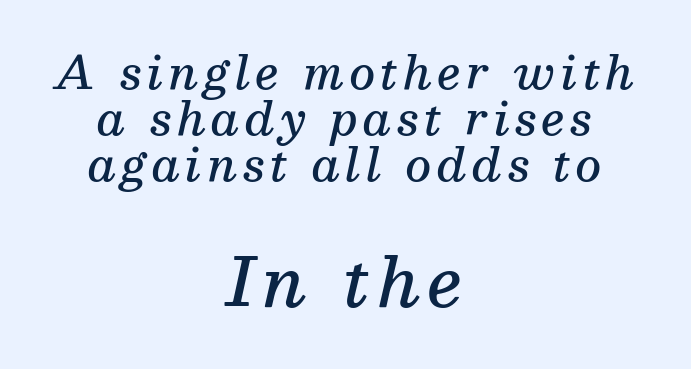
{"serif": "yes", "italic": "yes", "lean": "right", "slant_degrees": 13, "bold": "semi", "weight": "semibold", "width": "normal", "stroke_contrast": "medium", "x_height": "medium", "monospaced": "no", "underline": "no", "align": "center", "line_spacing": "tight", "line_spacing_ratio": 1.02, "larger_block": "second", "size_ratio": 1.49, "glyph_px": 67}
